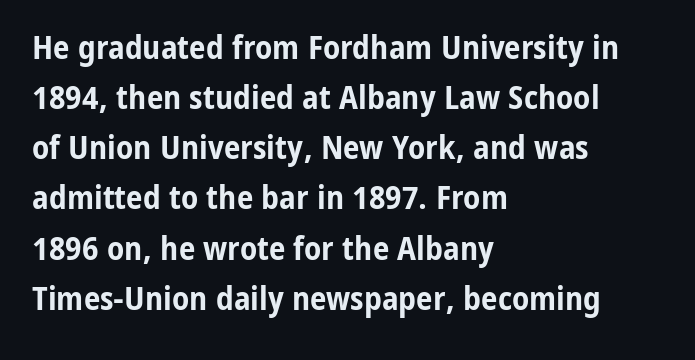
Q: Is the text bold? A: Yes.
Q: Is the text italic (slanted)? A: No, it is upright.
Q: Is the typeface a serif or a sans-serif typeface? A: Sans-serif.
Q: Is the text underlined? A: No.
Q: How is the paragraph aligned? A: Left-aligned.
Q: Is the spacing between letters normal or unusually wide? A: Normal.
Q: Is the spacing between lines tight, normal or loose? A: Normal.
Q: Width (condensed, normal, or wide)? A: Condensed.
Q: Stroke contrast? A: Low.
Q: x-height? A: Medium.
Q: Monospaced? A: No.
